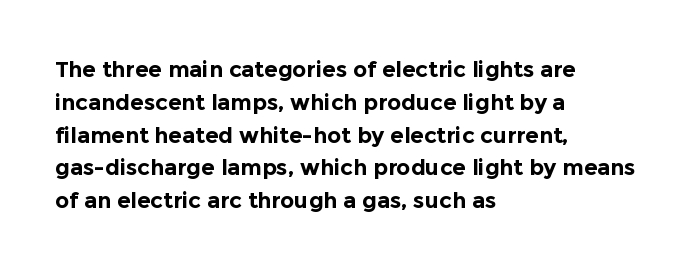
Q: Is the text bold? A: Yes.
Q: Is the text italic (slanted)? A: No, it is upright.
Q: Is the text underlined? A: No.
Q: How is the paragraph aligned? A: Left-aligned.
Q: Is the spacing between letters normal or unusually wide? A: Normal.
Q: Is the spacing between lines tight, normal or loose? A: Normal.
